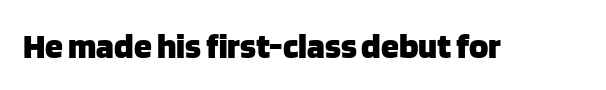
{"serif": "no", "italic": "no", "bold": "yes", "weight": "heavy", "width": "normal", "stroke_contrast": "low", "x_height": "large", "monospaced": "no", "underline": "no", "letter_spacing": "normal", "letter_spacing_em": 0.0, "glyph_px": 36}
